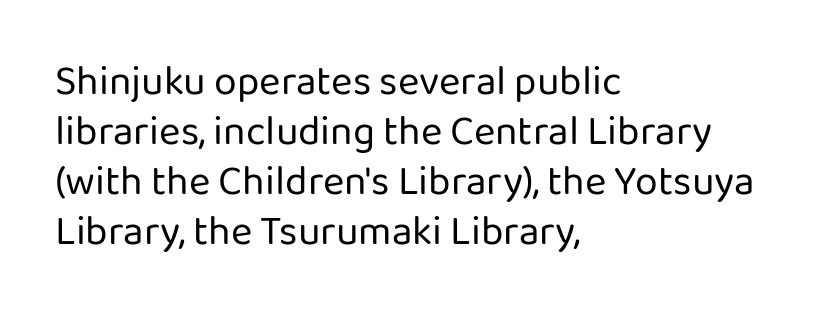
The image shows 41 px regular-weight sans-serif type, upright; set left-aligned, line spacing 1.22x, normal letter spacing, not underlined; low stroke contrast and a medium x-height.
